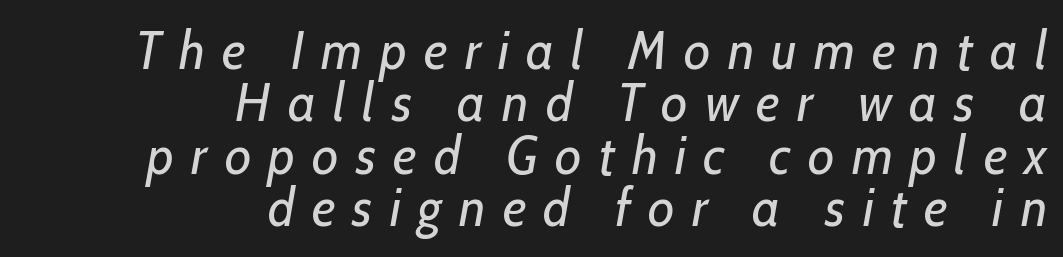
One glance says dense: line gaps are narrower than usual. Caption: multi-line text, flush right, ragged left. Does extra space separate the letters? Yes, quite a lot of it. A clean baseline with only descenders dipping below it. Unbolded letterforms with no extra heft. The letters advance in unequal steps, a hallmark of proportional type.
